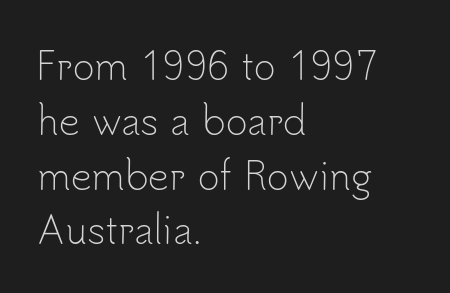
Q: Is the text bold? A: No.
Q: Is the text italic (slanted)? A: No, it is upright.
Q: Is the typeface a serif or a sans-serif typeface? A: Sans-serif.
Q: Is the text underlined? A: No.
Q: How is the paragraph aligned? A: Left-aligned.
Q: Is the spacing between letters normal or unusually wide? A: Normal.
Q: Is the spacing between lines tight, normal or loose? A: Normal.
Q: Width (condensed, normal, or wide)? A: Normal.
Q: Stroke contrast? A: Low.
Q: x-height? A: Small.
Q: Monospaced? A: No.
